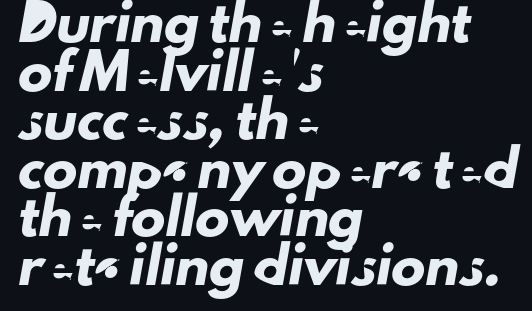
Q: Is the typeface a serif or a sans-serif typeface? A: Sans-serif.
Q: Is the text underlined? A: No.
Q: How is the paragraph aligned? A: Left-aligned.
Q: Is the spacing between letters normal or unusually wide? A: Normal.
Q: Is the spacing between lines tight, normal or loose? A: Normal.
Q: Width (condensed, normal, or wide)? A: Normal.
Q: Stroke contrast? A: Low.
Q: x-height? A: Small.
Q: Monospaced? A: No.
